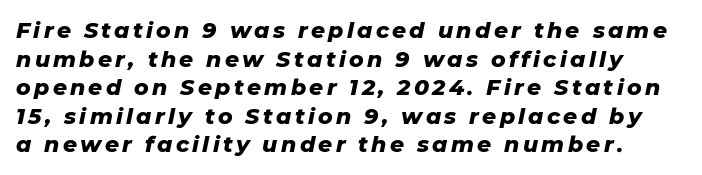
Q: Is the text bold? A: Yes.
Q: Is the text italic (slanted)? A: Yes, it leans right by about 11 degrees.
Q: Is the text underlined? A: No.
Q: Is the spacing between lines tight, normal or loose? A: Normal.
